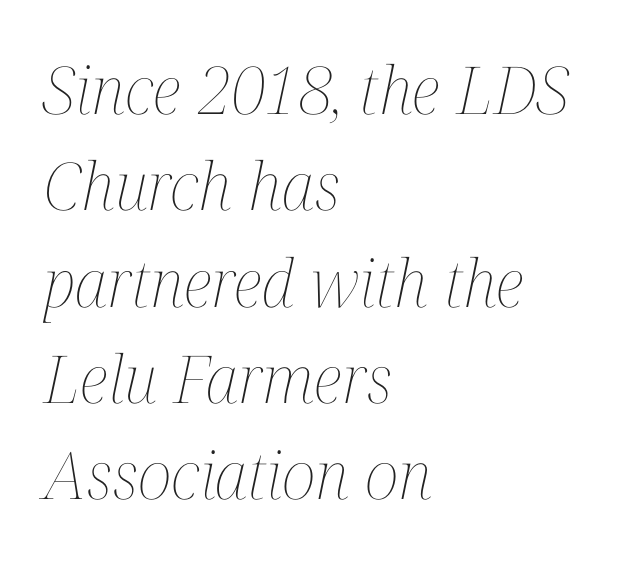
Counters stay open thanks to moderate or lighter strokes. The font's italic variant was chosen for this text. Does the leading feel generous? No, just average. The compositor pushed each line to the left boundary. Look at the tracking — it's just the regular setting, nothing added. The specimen omits any rule beneath the text block's lines.
